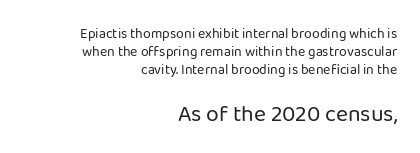
Q: Is the text bold? A: No.
Q: Is the text italic (slanted)? A: No, it is upright.
Q: Is the text underlined? A: No.
Q: How is the paragraph aligned? A: Right-aligned.
Q: Is the spacing between letters normal or unusually wide? A: Normal.
Q: Is the spacing between lines tight, normal or loose? A: Normal.
Q: Which block of text is set in a larger size, the first (top) or the second (bottom)? A: The second (bottom) one.
